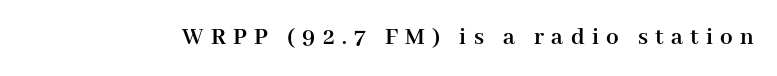
{"italic": "no", "bold": "yes", "underline": "no", "letter_spacing": "wide", "letter_spacing_em": 0.29, "glyph_px": 25}
